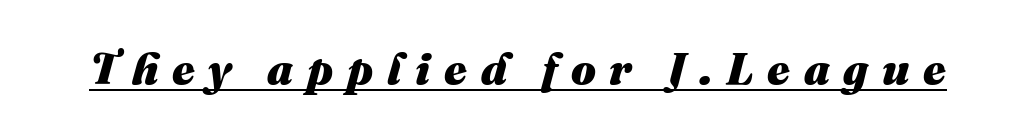
{"italic": "yes", "lean": "right", "slant_degrees": 16, "bold": "yes", "weight": "heavy", "width": "normal", "stroke_contrast": "medium", "x_height": "medium", "monospaced": "no", "underline": "yes", "letter_spacing": "wide", "letter_spacing_em": 0.31, "glyph_px": 44}
